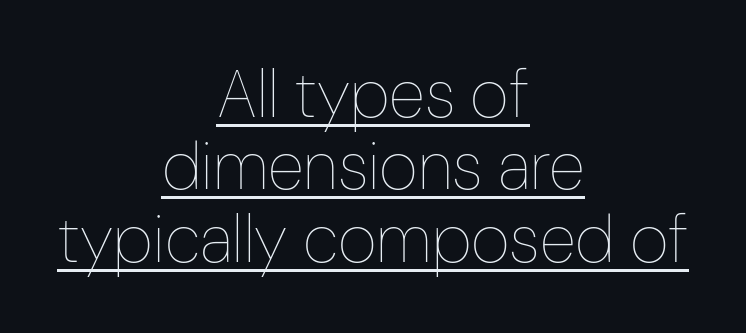
Q: Is the text bold? A: No.
Q: Is the text italic (slanted)? A: No, it is upright.
Q: Is the text underlined? A: Yes.
Q: How is the paragraph aligned? A: Centered.
Q: Is the spacing between letters normal or unusually wide? A: Normal.
Q: Is the spacing between lines tight, normal or loose? A: Tight.
Q: Width (condensed, normal, or wide)? A: Condensed.
Q: Stroke contrast? A: Low.
Q: x-height? A: Medium.
Q: Monospaced? A: No.
